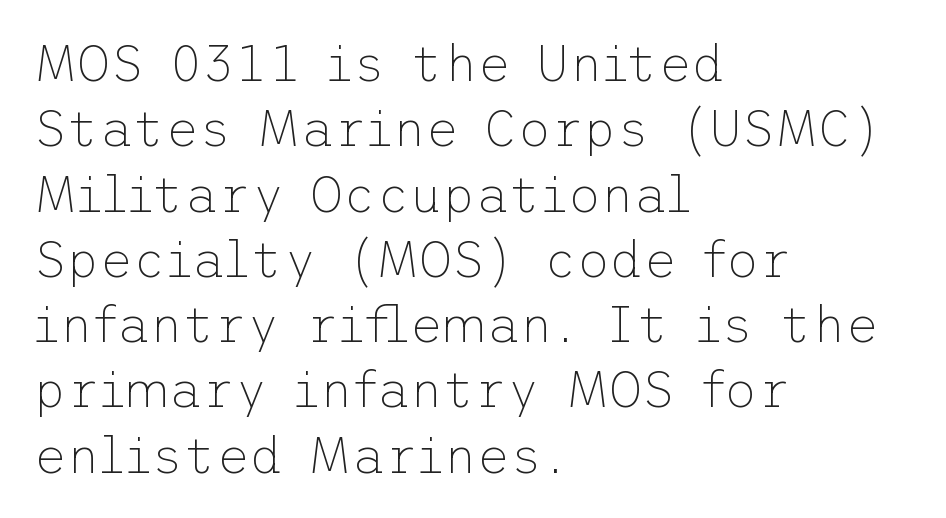
The leading is moderate, giving the passage an even texture. Left-aligned paragraph, ragged on the right. The passage shown has conventional tracking throughout. The letters stand straight up with perfectly vertical stems. Each row of text sits above clean, open space.
